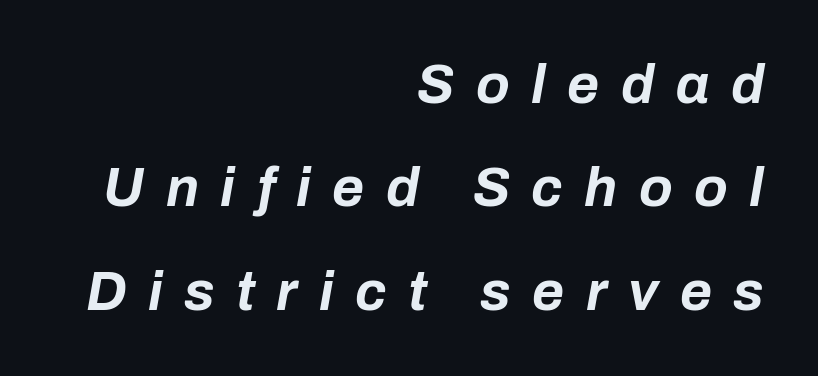
Q: Is the text bold? A: Yes.
Q: Is the text italic (slanted)? A: Yes, it leans right by about 10 degrees.
Q: Is the text underlined? A: No.
Q: How is the paragraph aligned? A: Right-aligned.
Q: Is the spacing between letters normal or unusually wide? A: Unusually wide.
Q: Width (condensed, normal, or wide)? A: Normal.
Q: Stroke contrast? A: Low.
Q: x-height? A: Medium.
Q: Monospaced? A: No.
